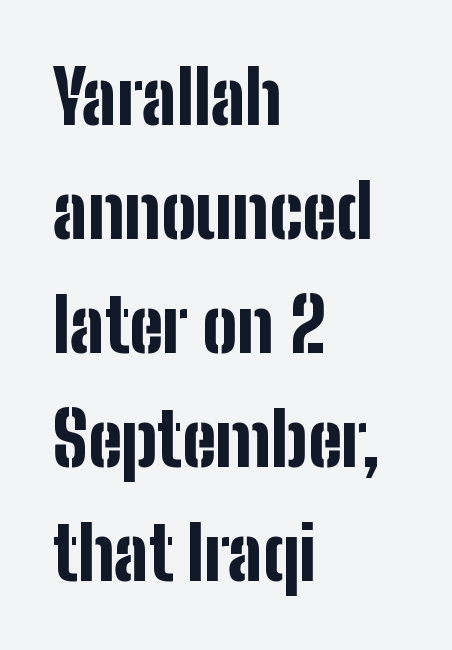
{"serif": "no", "italic": "no", "bold": "yes", "weight": "bold", "width": "condensed", "stroke_contrast": "low", "x_height": "medium", "monospaced": "no", "underline": "no", "align": "left", "line_spacing": "normal", "line_spacing_ratio": 1.56, "letter_spacing": "normal", "letter_spacing_em": 0.0, "glyph_px": 73}
